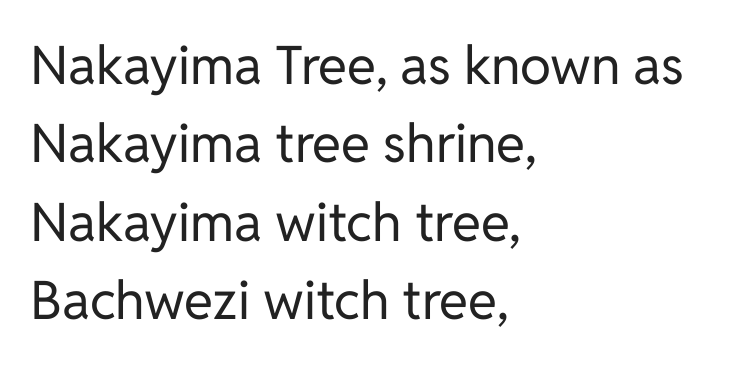
The baseline area is clear. No italicization has been applied; the sample stays upright. This is sans-serif lettering, the kind often seen on screens and signage. The lines sit at an ordinary, default distance from one another. Observe the ordinary spacing: letters are neighbours, not strangers.
